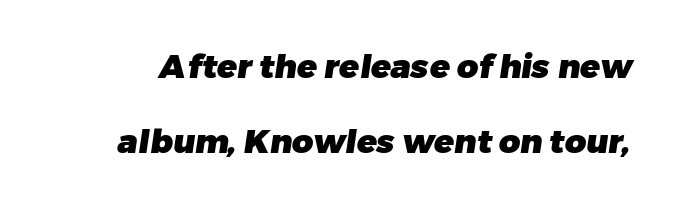
{"serif": "no", "bold": "yes", "weight": "heavy", "width": "normal", "stroke_contrast": "low", "x_height": "medium", "monospaced": "no", "underline": "no", "line_spacing": "loose", "line_spacing_ratio": 2.26, "letter_spacing": "normal", "letter_spacing_em": 0.0, "glyph_px": 33}
